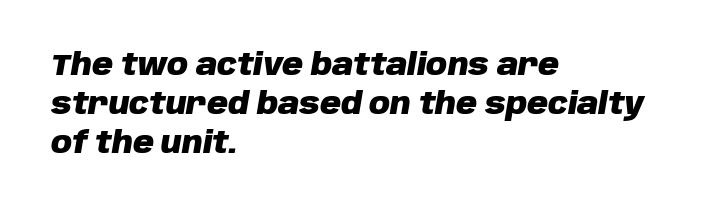
Q: Is the text bold? A: Yes.
Q: Is the text italic (slanted)? A: Yes, it leans right by about 10 degrees.
Q: Is the text underlined? A: No.
Q: How is the paragraph aligned? A: Left-aligned.
Q: Is the spacing between letters normal or unusually wide? A: Normal.
Q: Is the spacing between lines tight, normal or loose? A: Normal.
Q: Width (condensed, normal, or wide)? A: Normal.
Q: Stroke contrast? A: Low.
Q: x-height? A: Large.
Q: Monospaced? A: No.
